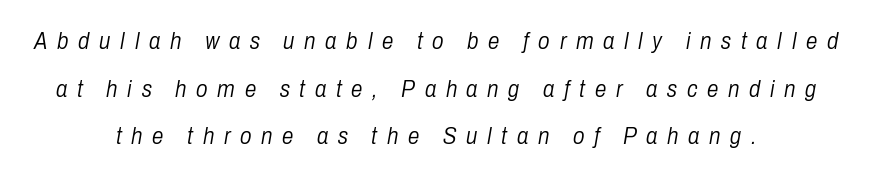
{"italic": "yes", "lean": "right", "slant_degrees": 10, "bold": "no", "underline": "no", "align": "center", "line_spacing": "loose", "line_spacing_ratio": 2.07, "letter_spacing": "wide", "letter_spacing_em": 0.42, "glyph_px": 23}
